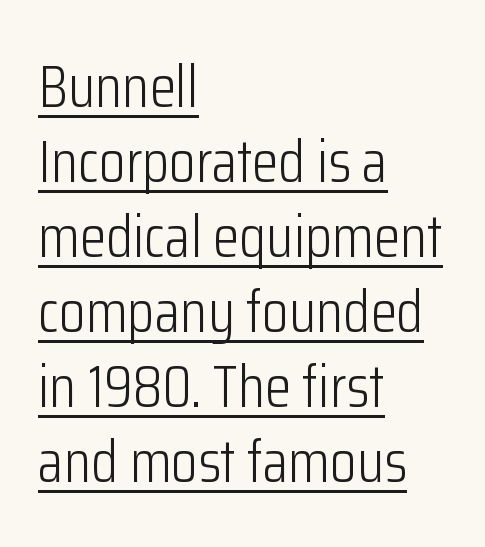
The image shows 60 px light, condensed sans-serif type, upright; set left-aligned, normal line spacing (1.25x), normal letter spacing, underlined; low stroke contrast and a medium x-height.
